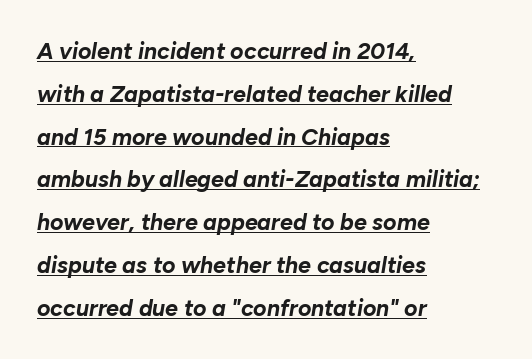
The image shows 23 px bold type, italic (leaning right); set left-aligned, line spacing 1.86x, normal letter spacing, underlined.
